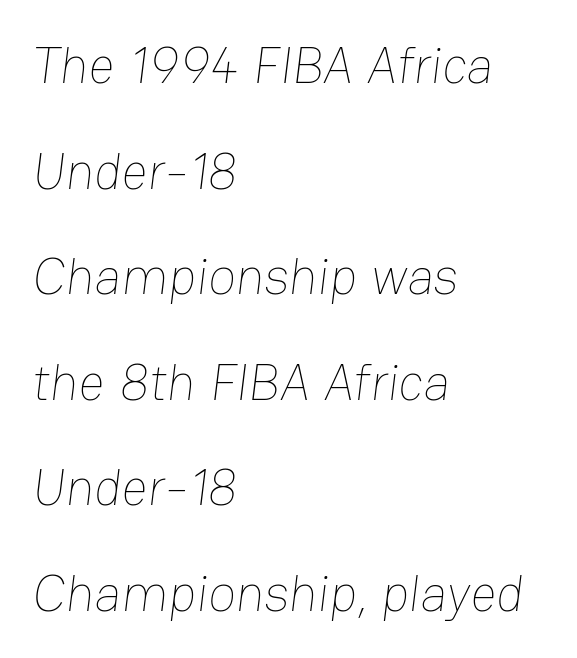
{"bold": "no", "weight": "thin", "width": "normal", "stroke_contrast": "low", "x_height": "medium", "monospaced": "no", "underline": "no", "align": "left", "line_spacing": "loose", "line_spacing_ratio": 2.07, "letter_spacing": "normal", "letter_spacing_em": 0.0, "glyph_px": 51}
